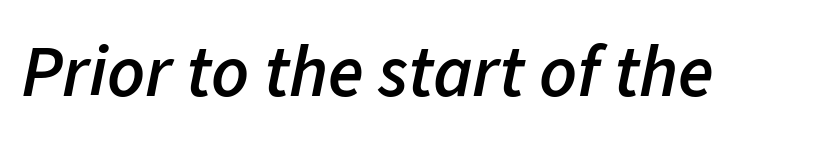
Q: Is the text bold? A: Semi-bold.
Q: Is the text italic (slanted)? A: Yes, it leans right by about 11 degrees.
Q: Is the text underlined? A: No.
Q: Is the spacing between letters normal or unusually wide? A: Normal.
Q: Width (condensed, normal, or wide)? A: Normal.
Q: Stroke contrast? A: Low.
Q: x-height? A: Medium.
Q: Monospaced? A: No.
